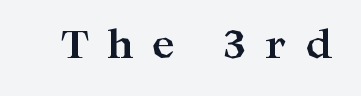
Unlike a clean sans, this face finishes its strokes with serifs. This sample has the flowing, uneven cadence of proportional lettering. This is the regular roman posture of the typeface. The space directly below the letters is spotless. Heavy-handed strokes throughout: this text is bold.
